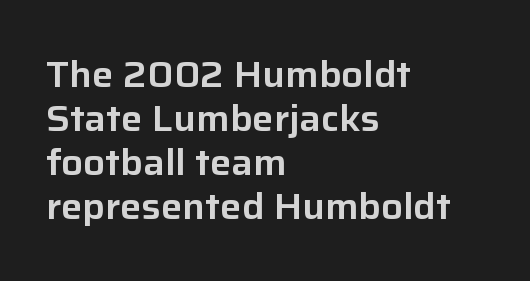
The image shows 36 px sans-serif type, upright; set left-aligned, line spacing 1.22x, normal letter spacing, not underlined; low stroke contrast and a medium x-height.
